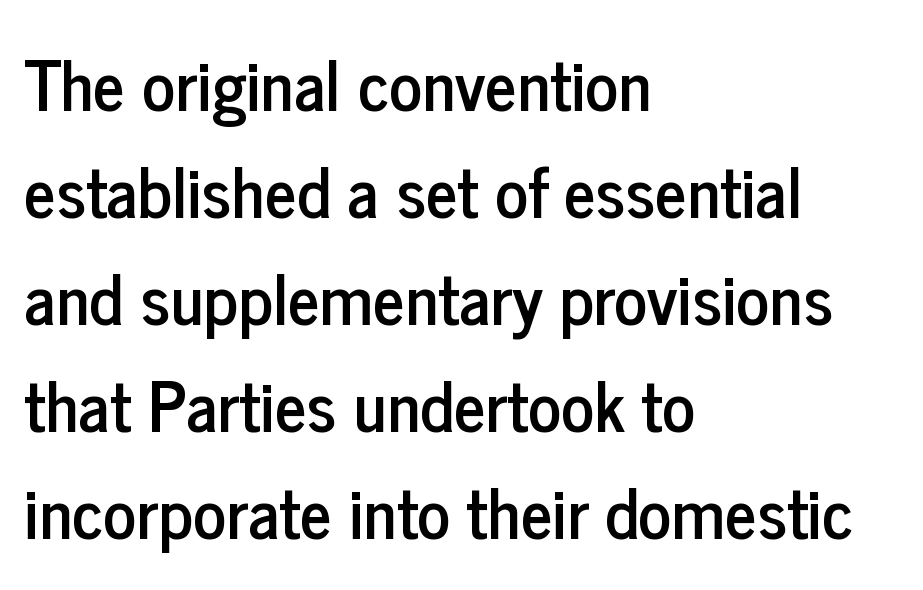
Q: Is the text italic (slanted)? A: No, it is upright.
Q: Is the typeface a serif or a sans-serif typeface? A: Sans-serif.
Q: Is the text underlined? A: No.
Q: How is the paragraph aligned? A: Left-aligned.
Q: Is the spacing between letters normal or unusually wide? A: Normal.
Q: Is the spacing between lines tight, normal or loose? A: Normal.
Q: Width (condensed, normal, or wide)? A: Condensed.
Q: Stroke contrast? A: Low.
Q: x-height? A: Medium.
Q: Monospaced? A: No.
